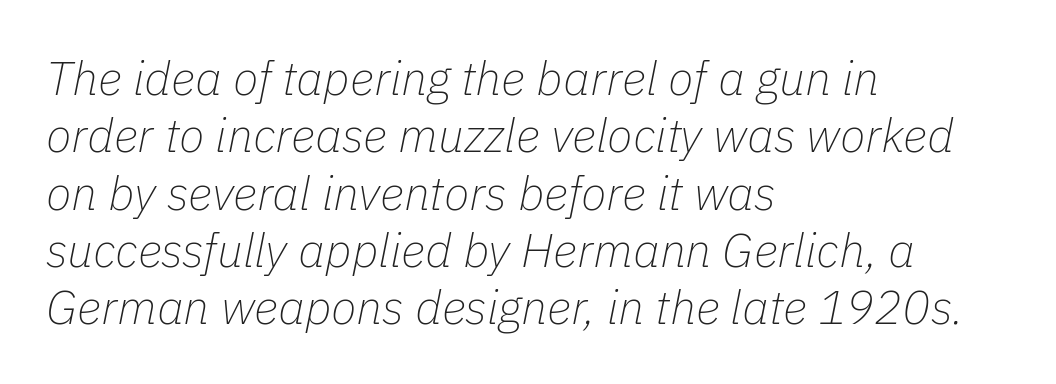
The image shows 47 px thin type, italic (leaning right); set left-aligned, line spacing 1.22x, normal letter spacing, not underlined; low stroke contrast and a medium x-height.
